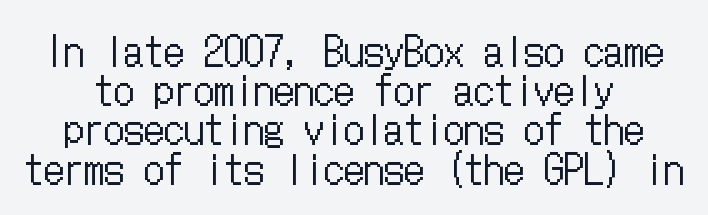
Default kerning and tracking; the words read as compact shapes. Italic? Not at all — the glyphs are vertical. Stem width sits at or under what a default text font uses. The strip under each line holds only bare page. Successive baselines arrive quickly, one right under another.
